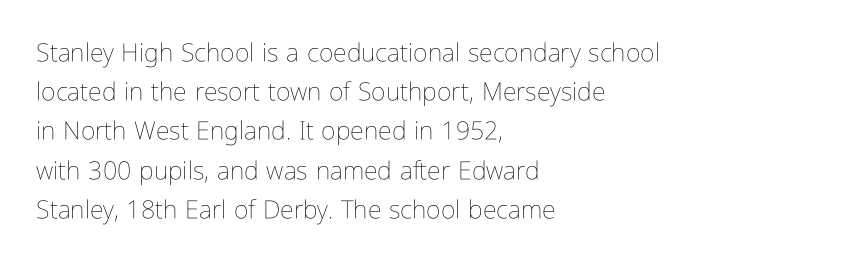
Q: Is the text bold? A: No.
Q: Is the text italic (slanted)? A: No, it is upright.
Q: Is the text underlined? A: No.
Q: How is the paragraph aligned? A: Left-aligned.
Q: Is the spacing between letters normal or unusually wide? A: Normal.
Q: Is the spacing between lines tight, normal or loose? A: Normal.
